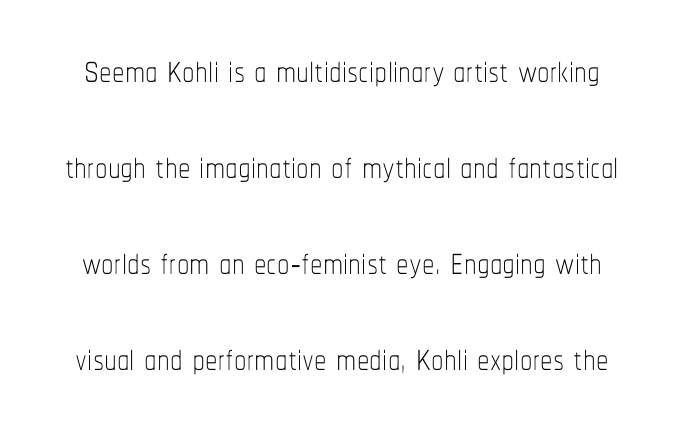
{"italic": "no", "bold": "no", "weight": "thin", "width": "condensed", "stroke_contrast": "low", "x_height": "medium", "monospaced": "no", "underline": "no", "align": "center", "line_spacing": "loose", "line_spacing_ratio": 1.92, "letter_spacing": "normal", "letter_spacing_em": 0.0, "glyph_px": 50}
